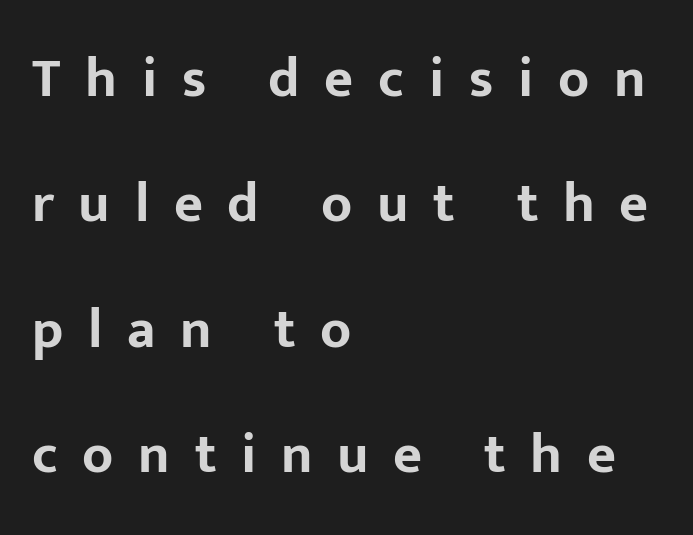
The letters are bold, with thick, heavy strokes. The rendering uses natural spacing where letterforms have individual widths. Is the letter spacing exaggerated? Yes — the characters are pushed far apart. Each new line begins a long way beneath the previous one. A classic flush-left, rag-right setting is used for this passage. Italic? Not at all — the glyphs are vertical.
